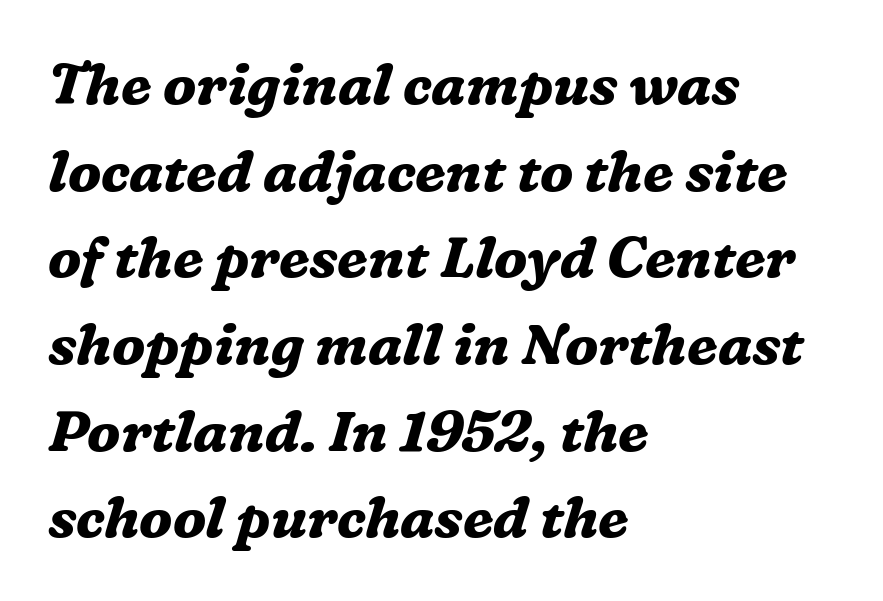
{"serif": "yes", "italic": "yes", "lean": "right", "slant_degrees": 16, "bold": "yes", "weight": "bold", "width": "normal", "stroke_contrast": "medium", "x_height": "medium", "monospaced": "no", "underline": "no", "align": "left", "line_spacing": "normal", "line_spacing_ratio": 1.52, "letter_spacing": "normal", "letter_spacing_em": 0.0, "glyph_px": 57}
